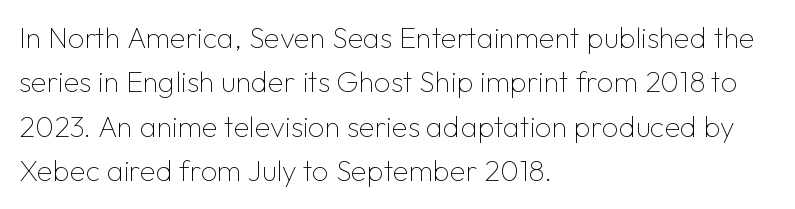
Q: Is the text bold? A: No.
Q: Is the text italic (slanted)? A: No, it is upright.
Q: Is the typeface a serif or a sans-serif typeface? A: Sans-serif.
Q: Is the text underlined? A: No.
Q: How is the paragraph aligned? A: Left-aligned.
Q: Is the spacing between letters normal or unusually wide? A: Normal.
Q: Is the spacing between lines tight, normal or loose? A: Normal.
Q: Width (condensed, normal, or wide)? A: Normal.
Q: Stroke contrast? A: Low.
Q: x-height? A: Medium.
Q: Monospaced? A: No.
